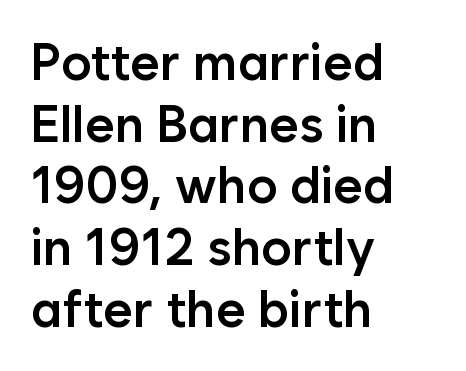
{"serif": "no", "italic": "no", "bold": "semi", "weight": "semibold", "width": "normal", "stroke_contrast": "low", "x_height": "medium", "monospaced": "no", "underline": "no", "align": "left", "line_spacing_ratio": 1.21, "letter_spacing": "normal", "letter_spacing_em": 0.0, "glyph_px": 51}
